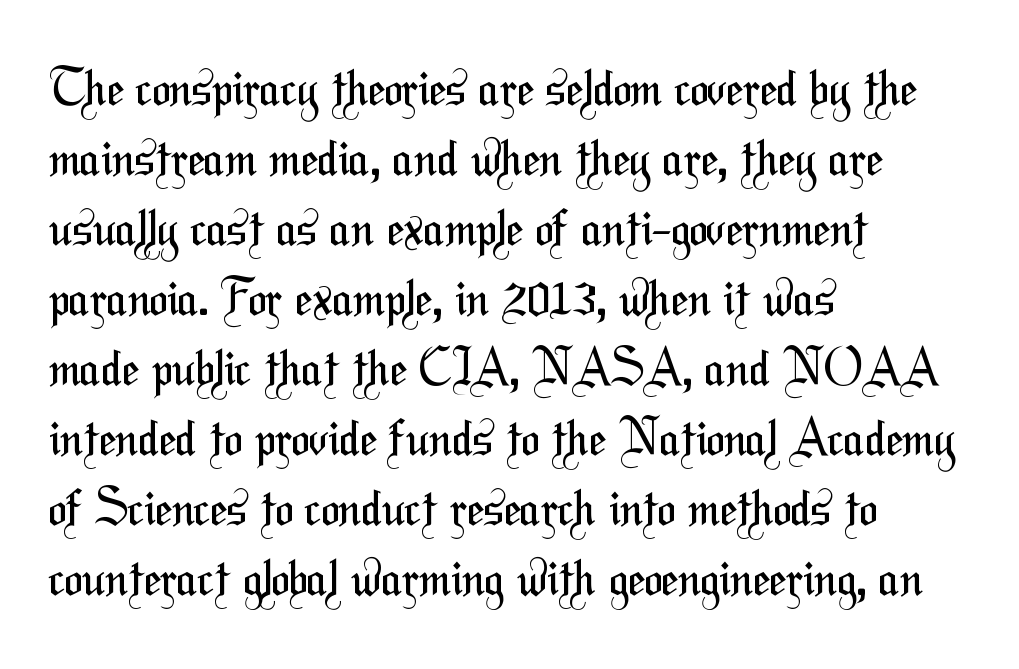
Looks like regular typesetting: each glyph gets only the width it needs. Rows of type keep a routine distance in the vertical direction. Clear beneath every line of the passage. Line beginnings align vertically; line endings do not. Serif or sans? Sans — the stroke terminals are bare.
